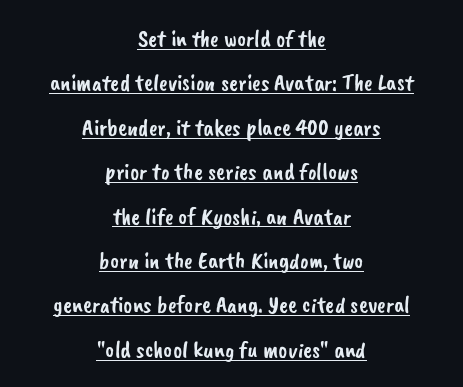
{"underline": "yes", "align": "center", "line_spacing_ratio": 1.85, "letter_spacing": "normal", "letter_spacing_em": 0.0, "glyph_px": 24}
